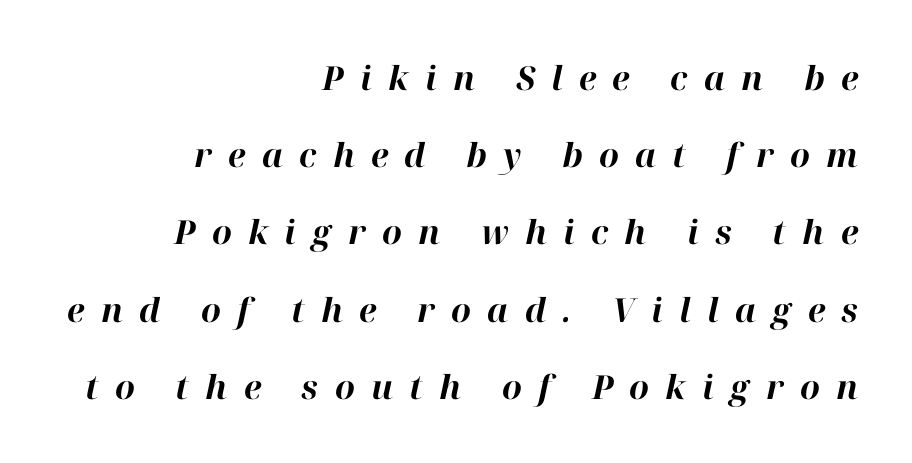
Q: Is the text bold? A: Yes.
Q: Is the text italic (slanted)? A: Yes, it leans right by about 12 degrees.
Q: Is the text underlined? A: No.
Q: How is the paragraph aligned? A: Right-aligned.
Q: Is the spacing between letters normal or unusually wide? A: Unusually wide.
Q: Is the spacing between lines tight, normal or loose? A: Loose.
Q: Width (condensed, normal, or wide)? A: Normal.
Q: Stroke contrast? A: High.
Q: x-height? A: Medium.
Q: Monospaced? A: No.
